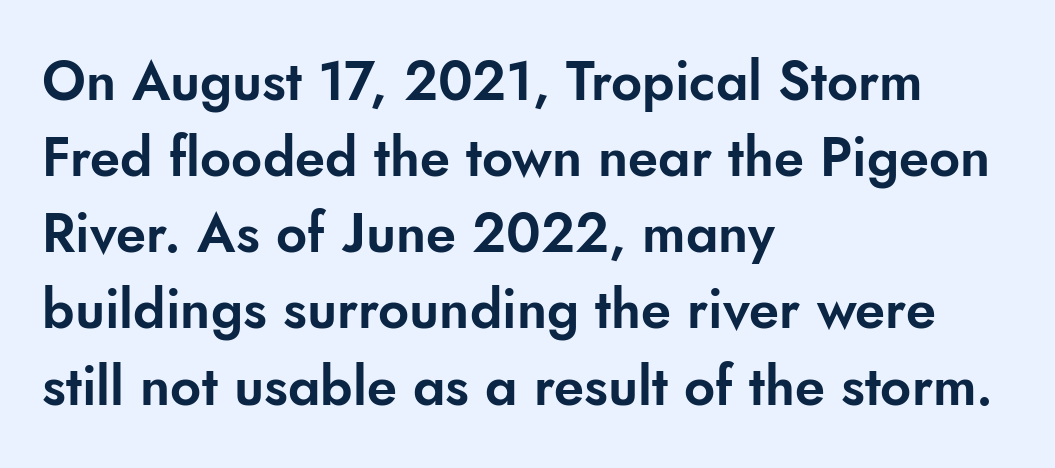
{"serif": "no", "italic": "no", "width": "normal", "stroke_contrast": "low", "x_height": "small", "monospaced": "no", "underline": "no", "align": "left", "line_spacing": "normal", "line_spacing_ratio": 1.41, "letter_spacing": "normal", "letter_spacing_em": 0.0, "glyph_px": 54}
